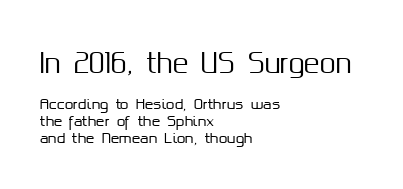
Q: Is the text italic (slanted)? A: No, it is upright.
Q: Is the text underlined? A: No.
Q: How is the paragraph aligned? A: Left-aligned.
Q: Is the spacing between letters normal or unusually wide? A: Normal.
Q: Which block of text is set in a larger size, the first (top) or the second (bottom)? A: The first (top) one.
